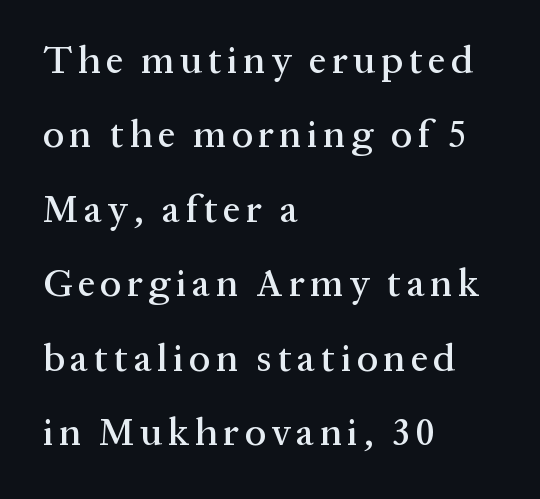
Q: Is the text italic (slanted)? A: No, it is upright.
Q: Is the typeface a serif or a sans-serif typeface? A: Serif.
Q: Is the text underlined? A: No.
Q: How is the paragraph aligned? A: Left-aligned.
Q: Is the spacing between lines tight, normal or loose? A: Loose.
Q: Width (condensed, normal, or wide)? A: Normal.
Q: Stroke contrast? A: Medium.
Q: x-height? A: Medium.
Q: Monospaced? A: No.
